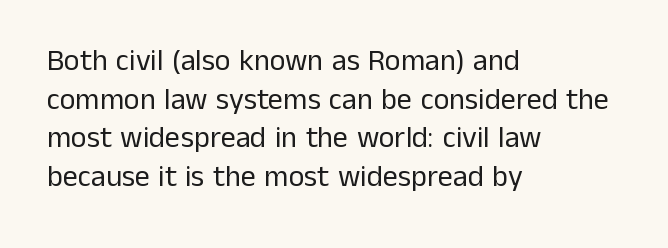
{"serif": "no", "italic": "no", "bold": "no", "weight": "regular", "width": "normal", "stroke_contrast": "low", "x_height": "medium", "monospaced": "no", "underline": "no", "align": "left", "line_spacing": "normal", "line_spacing_ratio": 1.29, "letter_spacing": "normal", "letter_spacing_em": 0.0, "glyph_px": 30}
